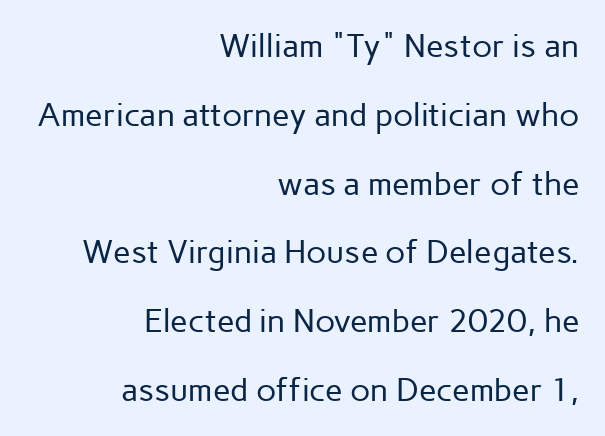
The image shows 32 px regular-weight sans-serif type, upright; set right-aligned, loose line spacing (2.15x), normal letter spacing, not underlined; low stroke contrast and a medium x-height.
